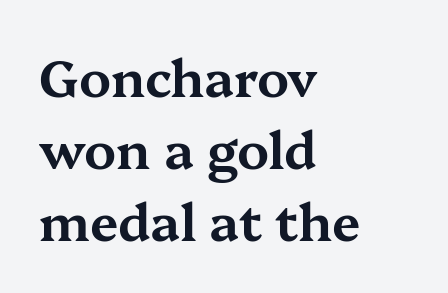
The image shows 51 px wide serif type, upright; set left-aligned, normal line spacing (1.41x), normal letter spacing, not underlined; medium stroke contrast and a medium x-height.
